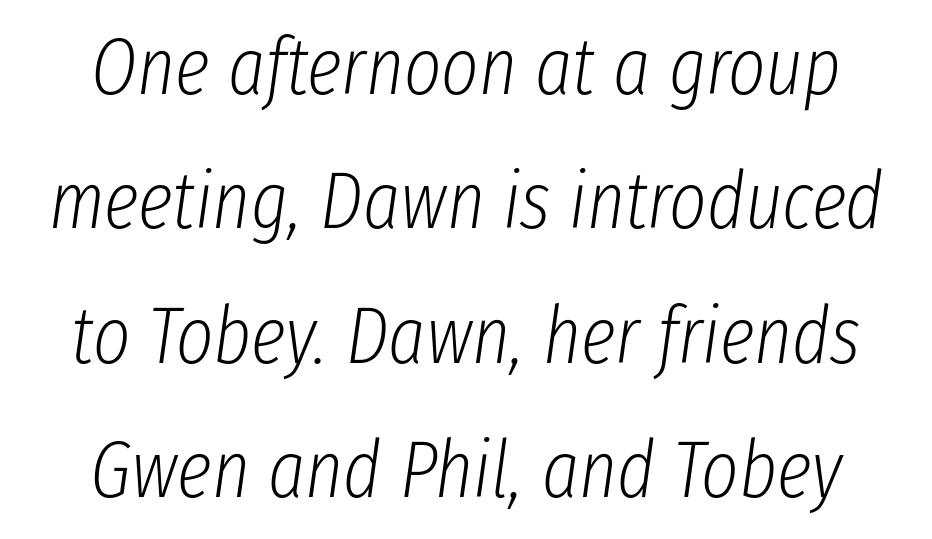
{"italic": "yes", "lean": "right", "slant_degrees": 8, "bold": "no", "weight": "light", "width": "condensed", "stroke_contrast": "low", "x_height": "medium", "monospaced": "no", "underline": "no", "align": "center", "line_spacing": "normal", "line_spacing_ratio": 1.68, "letter_spacing": "normal", "letter_spacing_em": 0.0, "glyph_px": 80}
